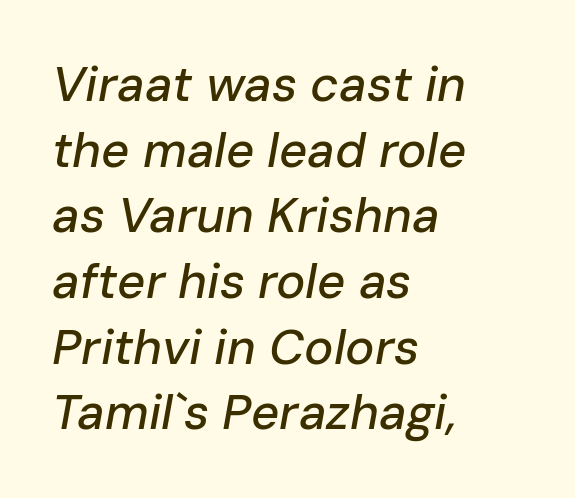
Visually the block forms a straight wall on the left and a jagged coastline on the right. You could not count columns in this text — the font is proportionally spaced. A normal amount of white space separates one row of letters from the next. Plain, unruled lines of type. These lines keep a tight, regular rhythm from letter to letter.
